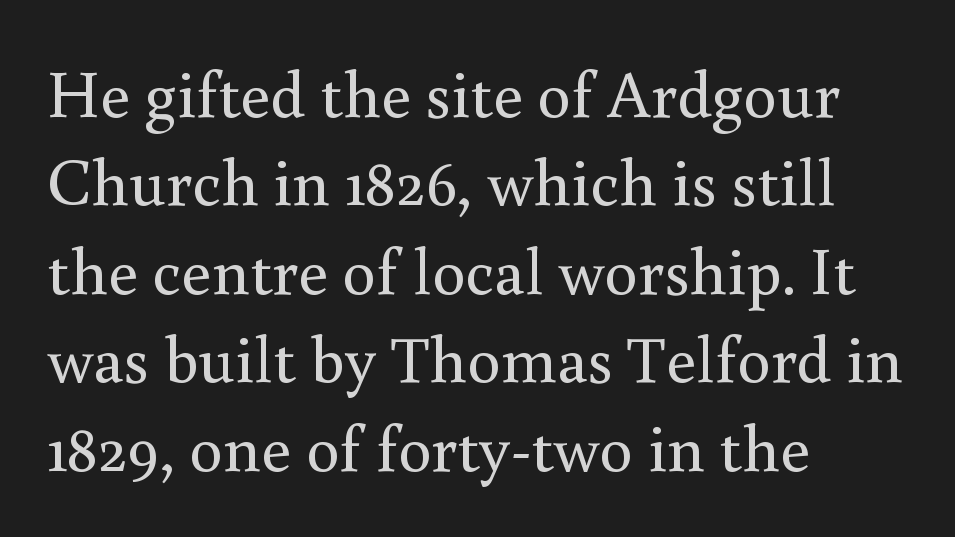
The image shows 67 px regular-weight serif type, upright; set left-aligned, normal line spacing (1.32x), normal letter spacing, not underlined; medium stroke contrast and a small x-height.
